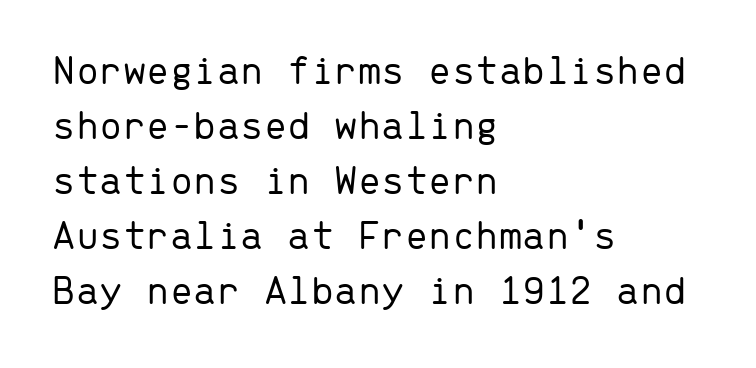
These lines keep a tight, regular rhythm from letter to letter. Letters have the restrained weight of plain body copy at most. Beneath every word, the page is bare. Are there feet on the stems? There aren't — it's a sans. Fixed-width glyphs throughout — classic coding-font behaviour.
